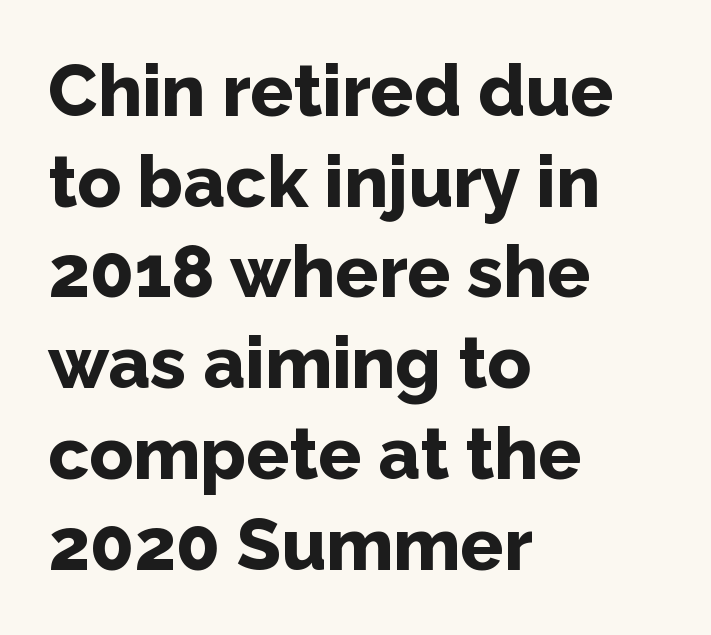
{"serif": "no", "italic": "no", "bold": "yes", "weight": "bold", "width": "normal", "stroke_contrast": "low", "x_height": "medium", "monospaced": "no", "underline": "no", "align": "left", "line_spacing": "normal", "line_spacing_ratio": 1.26, "letter_spacing": "normal", "letter_spacing_em": 0.0, "glyph_px": 72}
